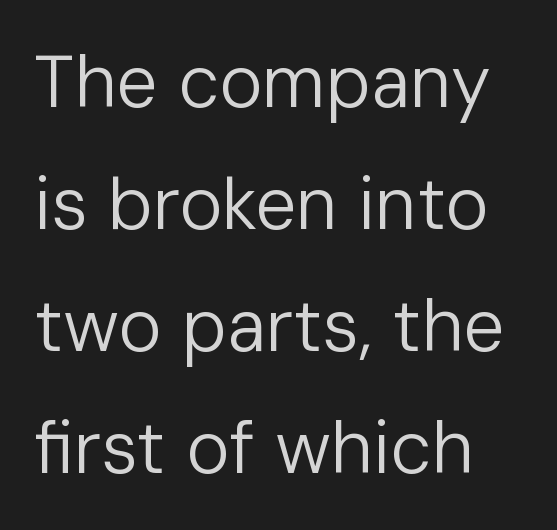
Character widths vary here, with narrow letters taking less room than wide ones. Alignment: flush left. The line-height multiplier appears to be the usual default. Vertical strokes here are truly vertical.
